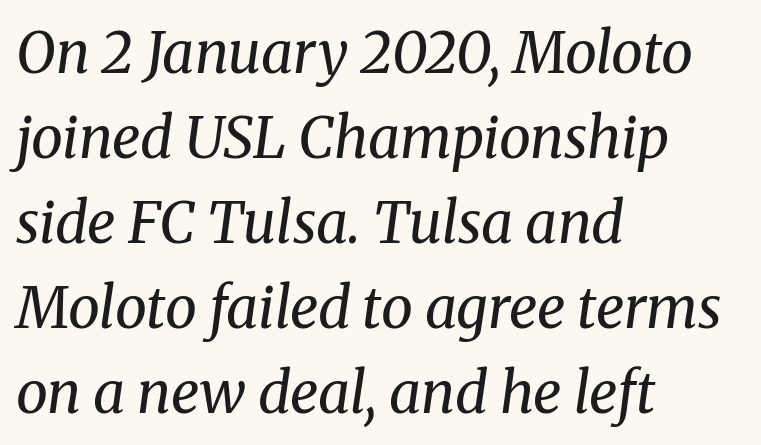
The image shows 57 px regular-weight serif type, italic (leaning right); set left-aligned, normal line spacing (1.49x), normal letter spacing, not underlined; medium stroke contrast and a medium x-height.
